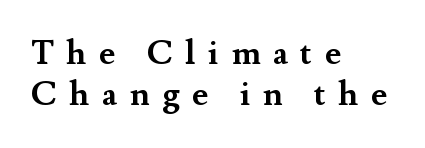
{"serif": "yes", "italic": "no", "bold": "yes", "weight": "semibold", "width": "normal", "stroke_contrast": "medium", "x_height": "small", "monospaced": "no", "underline": "no", "align": "left", "line_spacing_ratio": 1.2, "letter_spacing": "wide", "letter_spacing_em": 0.36, "glyph_px": 34}
